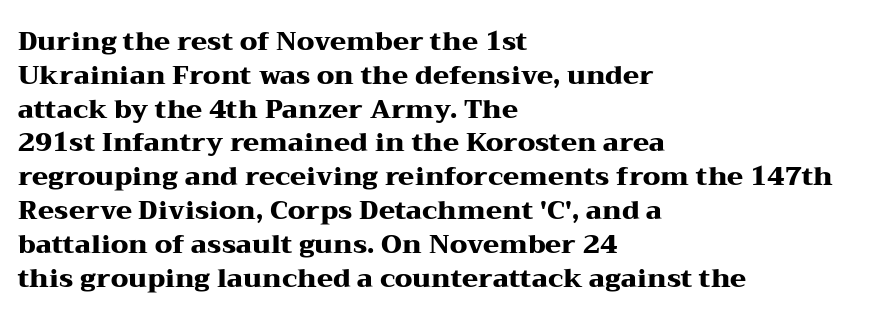
Notice how the stems are strictly vertical — no italics here. The passage shown is emphatically bold. Students, observe: this is what conventionally led text looks like. You could call the tracking neutral — neither tight nor loose. The ragged edge is on the right, which tells us the setting is flush left. Descenders are the only things crossing below the line.
